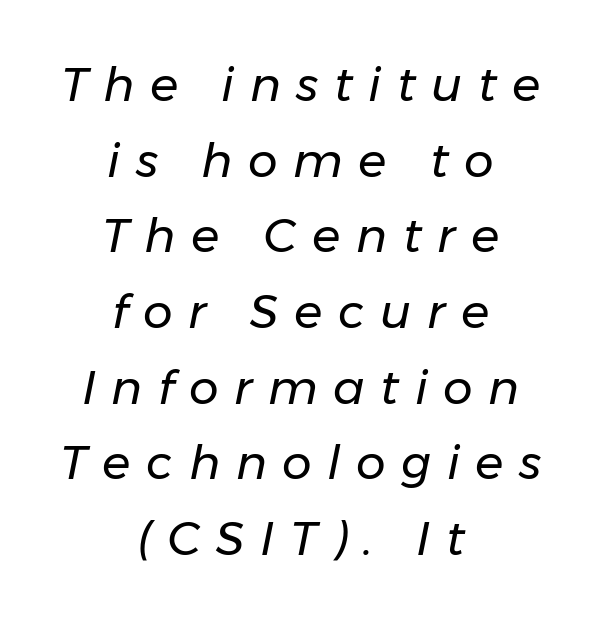
{"italic": "yes", "lean": "right", "slant_degrees": 11, "bold": "no", "weight": "regular", "width": "normal", "stroke_contrast": "low", "x_height": "medium", "monospaced": "no", "underline": "no", "align": "center", "line_spacing": "normal", "line_spacing_ratio": 1.61, "letter_spacing": "wide", "letter_spacing_em": 0.33, "glyph_px": 47}
